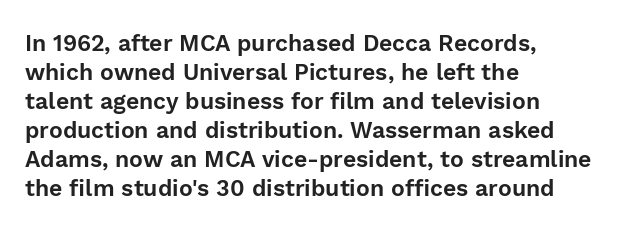
Q: Is the text italic (slanted)? A: No, it is upright.
Q: Is the text underlined? A: No.
Q: How is the paragraph aligned? A: Left-aligned.
Q: Is the spacing between letters normal or unusually wide? A: Normal.
Q: Is the spacing between lines tight, normal or loose? A: Normal.
